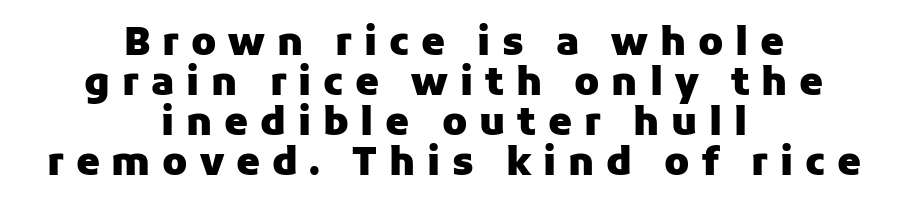
{"serif": "no", "italic": "no", "bold": "yes", "weight": "heavy", "width": "normal", "stroke_contrast": "low", "x_height": "medium", "monospaced": "no", "underline": "no", "align": "center", "line_spacing": "tight", "line_spacing_ratio": 1.05, "letter_spacing": "wide", "letter_spacing_em": 0.31, "glyph_px": 38}
